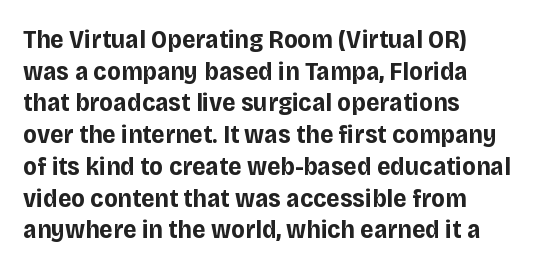
Q: Is the text bold? A: Yes.
Q: Is the text italic (slanted)? A: No, it is upright.
Q: Is the text underlined? A: No.
Q: How is the paragraph aligned? A: Left-aligned.
Q: Is the spacing between letters normal or unusually wide? A: Normal.
